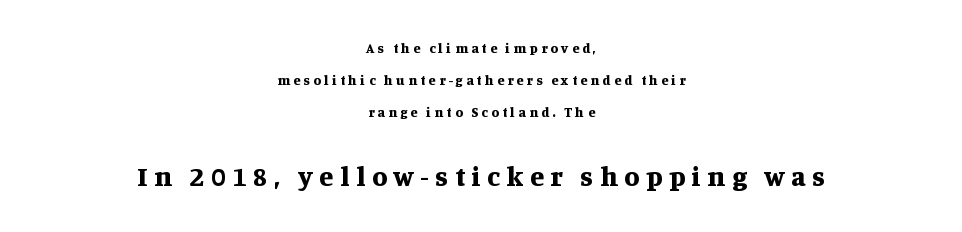
Each word looks stretched out because of the extra space between its letters. On the weight axis this lands at bold, roughly 700. If you folded the block vertically in half, each line would mirror itself in length. Larger block? The one below; the one above is distinctly smaller. The face used here is proportionally spaced, like ordinary book or web type. The lines are spread far apart with generous leading.
